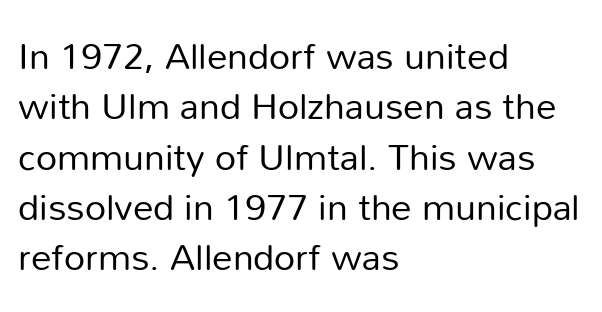
Q: Is the text bold? A: No.
Q: Is the text italic (slanted)? A: No, it is upright.
Q: Is the typeface a serif or a sans-serif typeface? A: Sans-serif.
Q: Is the text underlined? A: No.
Q: How is the paragraph aligned? A: Left-aligned.
Q: Is the spacing between letters normal or unusually wide? A: Normal.
Q: Is the spacing between lines tight, normal or loose? A: Normal.
Q: Width (condensed, normal, or wide)? A: Normal.
Q: Stroke contrast? A: Low.
Q: x-height? A: Medium.
Q: Monospaced? A: No.
